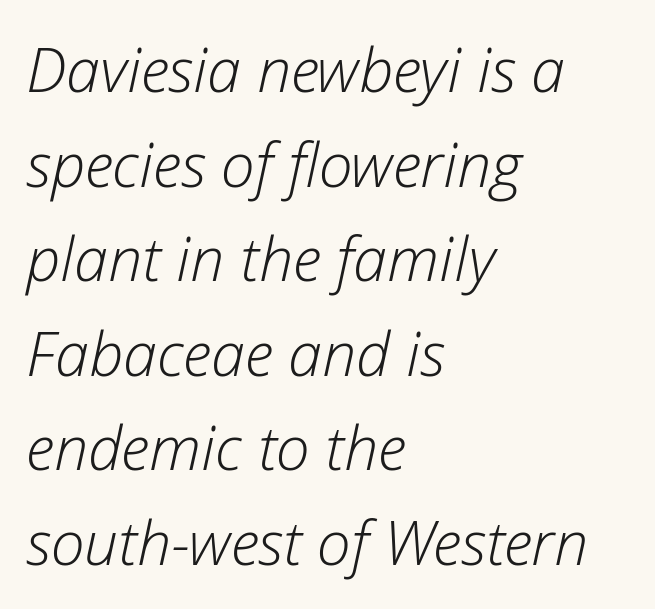
{"italic": "yes", "lean": "right", "slant_degrees": 12, "bold": "no", "weight": "light", "width": "normal", "stroke_contrast": "low", "x_height": "medium", "monospaced": "no", "underline": "no", "align": "left", "line_spacing": "normal", "line_spacing_ratio": 1.55, "letter_spacing": "normal", "letter_spacing_em": 0.0, "glyph_px": 61}
